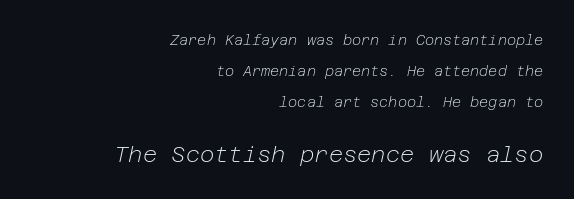
{"italic": "yes", "lean": "right", "slant_degrees": 12, "bold": "no", "underline": "no", "align": "right", "line_spacing": "loose", "line_spacing_ratio": 2.2, "letter_spacing": "normal", "letter_spacing_em": 0.0, "larger_block": "second", "size_ratio": 1.57, "glyph_px": 22}
